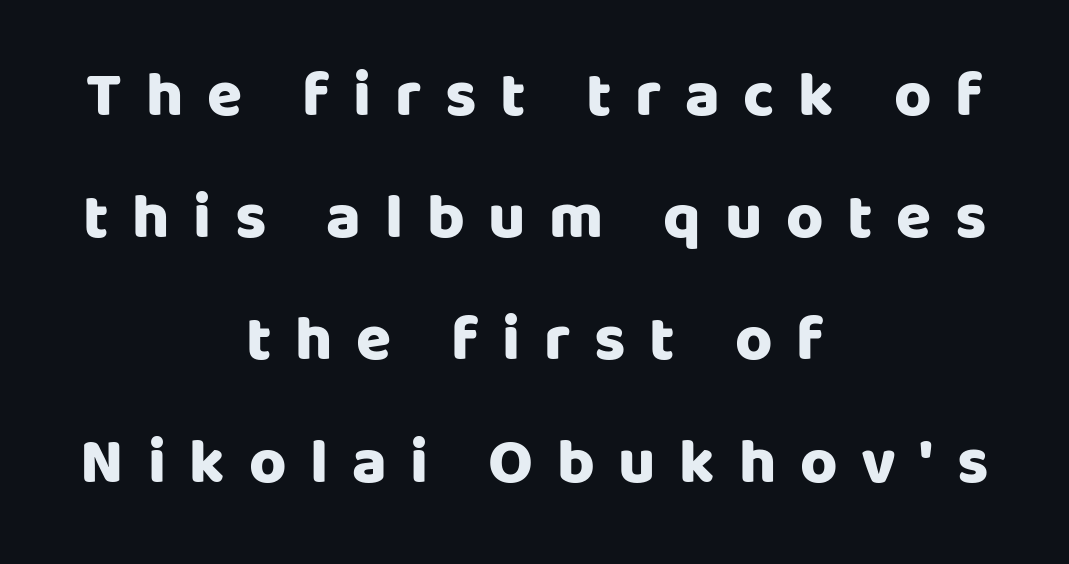
The image shows 64 px heavy sans-serif type, upright; set centered, loose line spacing (1.91x), unusually wide letter spacing (+0.37 em), not underlined; low stroke contrast and a large x-height.
